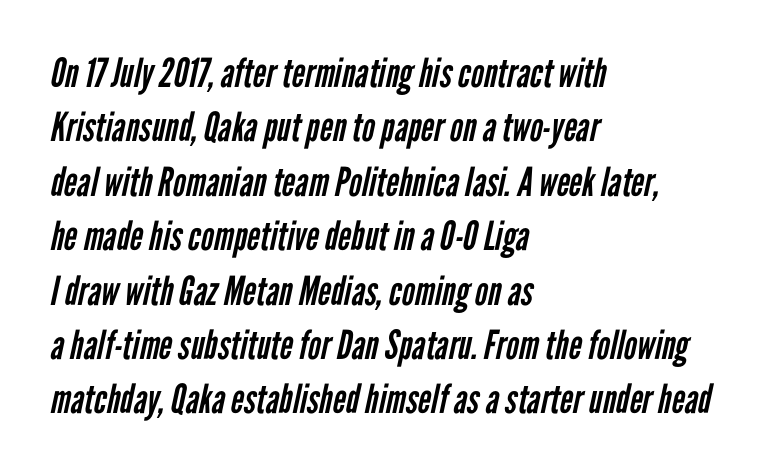
Horizontal bands of white between lines are of average thickness. Only glyphs here, with clear space below each row. The cut favours lightness, reaching ordinary text weight at its darkest. A classic flush-left, rag-right setting is used for this passage. This rendering leaves character spacing at its baseline value. Does the type have serifs? No, each stem ends abruptly.
